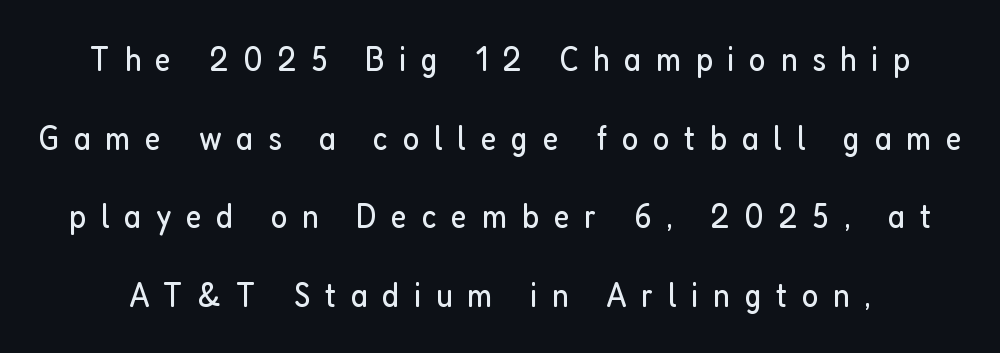
Q: Is the text bold? A: No.
Q: Is the text italic (slanted)? A: No, it is upright.
Q: Is the typeface a serif or a sans-serif typeface? A: Sans-serif.
Q: Is the text underlined? A: No.
Q: Is the spacing between letters normal or unusually wide? A: Unusually wide.
Q: Is the spacing between lines tight, normal or loose? A: Loose.
Q: Width (condensed, normal, or wide)? A: Condensed.
Q: Stroke contrast? A: Low.
Q: x-height? A: Medium.
Q: Monospaced? A: No.
